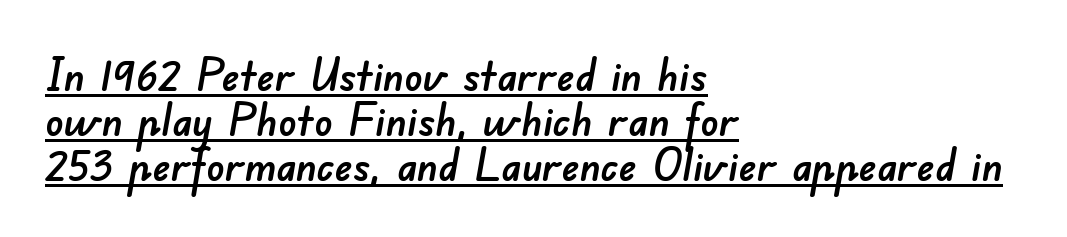
The image shows 45 px sans-serif type; set left-aligned, tight line spacing (1.0x), normal letter spacing, underlined; low stroke contrast and a small x-height.
